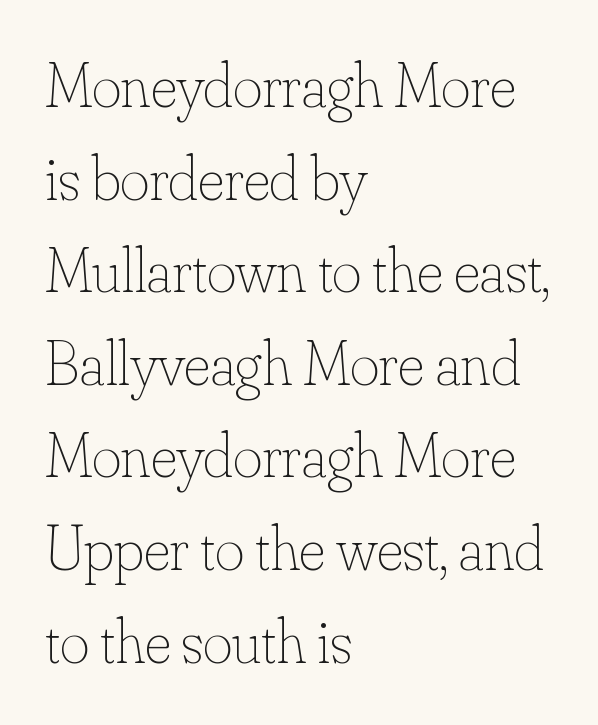
{"italic": "no", "bold": "no", "weight": "thin", "width": "normal", "stroke_contrast": "low", "x_height": "small", "monospaced": "no", "underline": "no", "align": "left", "line_spacing": "normal", "line_spacing_ratio": 1.47, "letter_spacing": "normal", "letter_spacing_em": 0.0, "glyph_px": 63}
